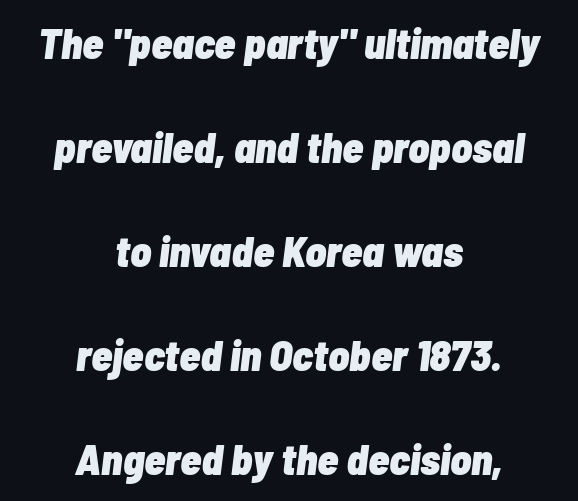
{"italic": "yes", "lean": "right", "slant_degrees": 7, "bold": "yes", "weight": "heavy", "width": "condensed", "stroke_contrast": "low", "x_height": "medium", "monospaced": "no", "underline": "no", "align": "center", "line_spacing": "loose", "line_spacing_ratio": 2.42, "letter_spacing": "normal", "letter_spacing_em": 0.0, "glyph_px": 43}
